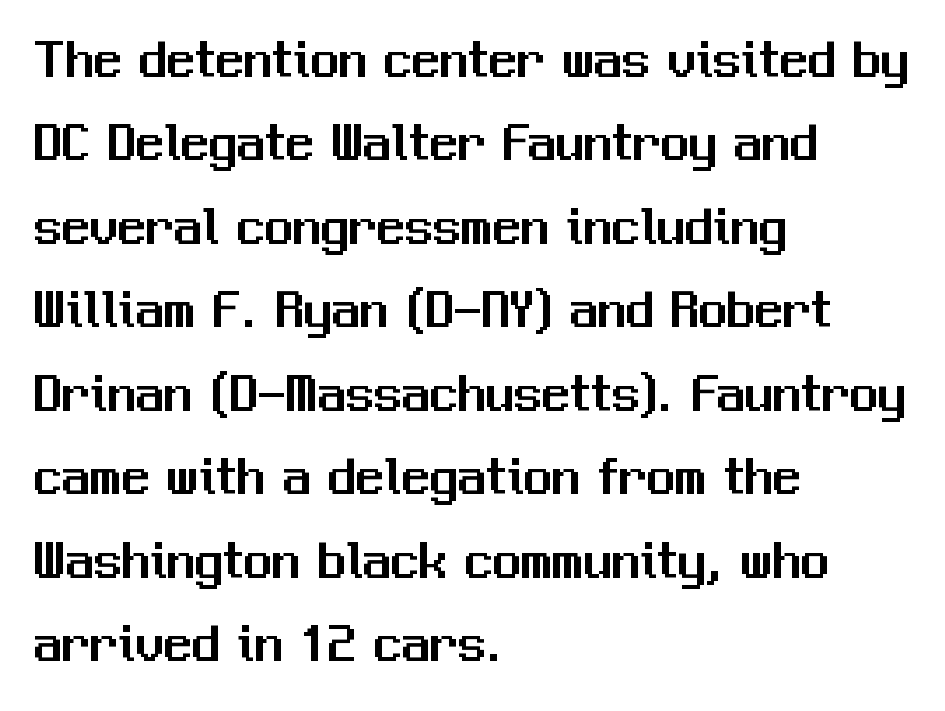
{"serif": "no", "italic": "no", "width": "normal", "stroke_contrast": "medium", "x_height": "medium", "monospaced": "no", "underline": "no", "align": "left", "line_spacing": "normal", "line_spacing_ratio": 1.49, "letter_spacing": "normal", "letter_spacing_em": 0.0, "glyph_px": 56}
